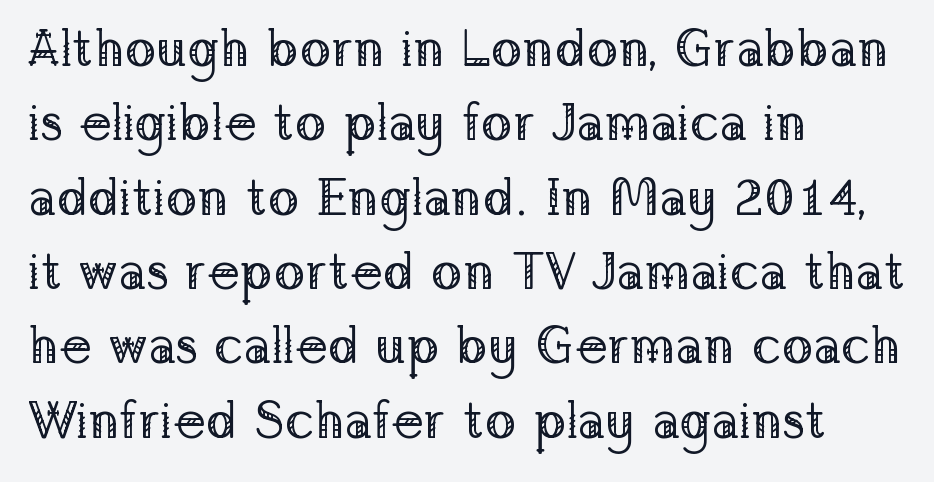
The image shows 52 px regular-weight serif type, upright; set left-aligned, normal line spacing (1.43x), normal letter spacing, not underlined; low stroke contrast and a medium x-height.
